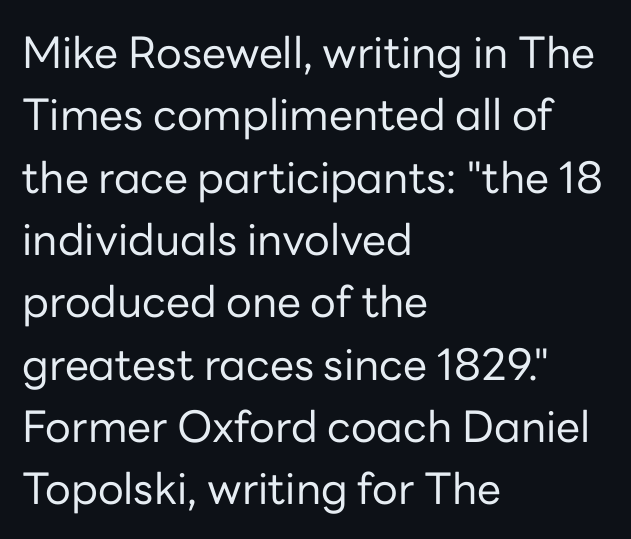
The image shows 43 px regular-weight sans-serif type, upright; set left-aligned, normal line spacing (1.45x), normal letter spacing, not underlined; low stroke contrast and a medium x-height.
